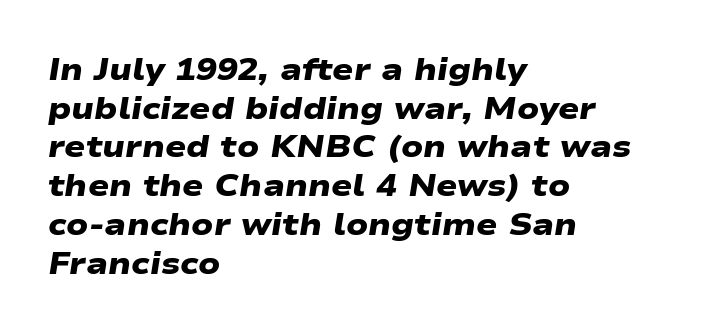
{"serif": "no", "bold": "yes", "weight": "heavy", "width": "wide", "stroke_contrast": "low", "x_height": "medium", "monospaced": "no", "underline": "no", "align": "left", "line_spacing": "normal", "line_spacing_ratio": 1.25, "letter_spacing": "normal", "letter_spacing_em": 0.0, "glyph_px": 31}
